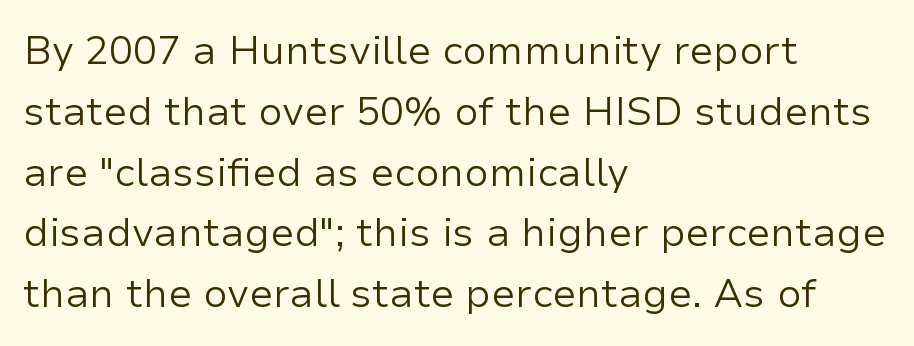
Any mark beneath the type? The region is blank. Weight: regular or lighter. Honestly, the letter spacing is just normal — you wouldn't notice it. The setting favours the left margin, as ordinary paragraphs usually do.
